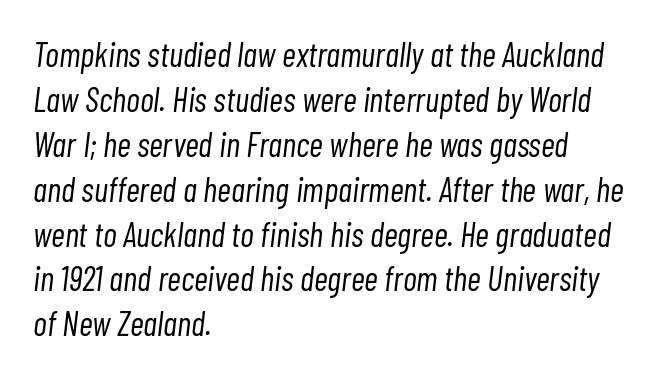
{"italic": "yes", "lean": "right", "slant_degrees": 7, "bold": "no", "weight": "light", "width": "condensed", "stroke_contrast": "low", "x_height": "medium", "monospaced": "no", "underline": "no", "align": "left", "line_spacing": "normal", "line_spacing_ratio": 1.32, "letter_spacing": "normal", "letter_spacing_em": 0.0, "glyph_px": 34}
